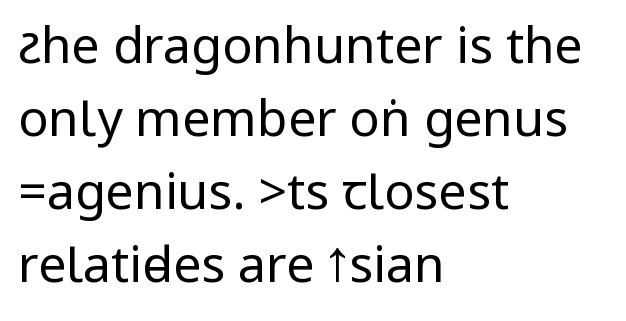
Nothing sits at the stroke ends, so this counts as sans-serif. Honestly, the letter spacing is just normal — you wouldn't notice it. Type without underlining. Nope, not italic — everything's standing straight. The weight tops out at a normal text grade. The rendering uses a moderate line-height, typical for paragraphs.
